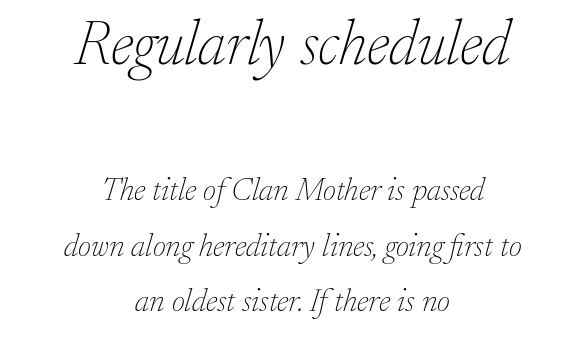
{"serif": "yes", "italic": "yes", "lean": "right", "slant_degrees": 17, "bold": "no", "weight": "thin", "width": "normal", "stroke_contrast": "low", "x_height": "small", "monospaced": "no", "underline": "no", "align": "center", "line_spacing_ratio": 1.73, "letter_spacing": "normal", "letter_spacing_em": 0.0, "larger_block": "first", "size_ratio": 1.97, "glyph_px": 63}
